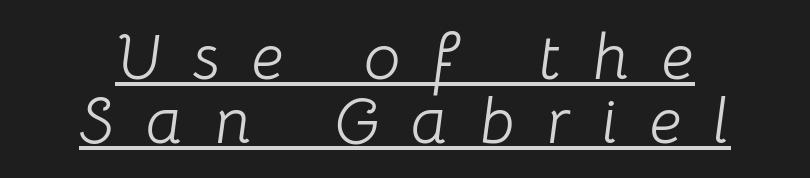
Q: Is the text bold? A: No.
Q: Is the text italic (slanted)? A: Yes, it leans right by about 8 degrees.
Q: Is the text underlined? A: Yes.
Q: How is the paragraph aligned? A: Centered.
Q: Is the spacing between letters normal or unusually wide? A: Unusually wide.
Q: Is the spacing between lines tight, normal or loose? A: Tight.
Q: Width (condensed, normal, or wide)? A: Normal.
Q: Stroke contrast? A: Low.
Q: x-height? A: Medium.
Q: Monospaced? A: No.
